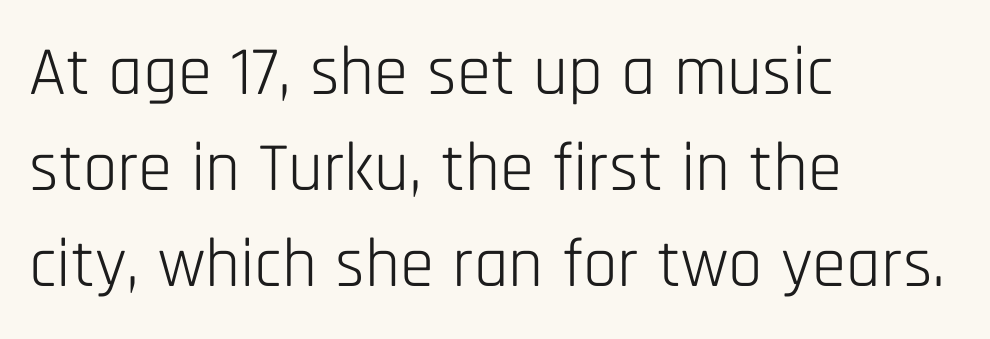
Line spacing here is normal. Reading down the block, your eye returns to a fixed left position each line. The baseline area is clear. The face used here is proportionally spaced, like ordinary book or web type. If you drew a line through each stem, it would be perfectly vertical.
